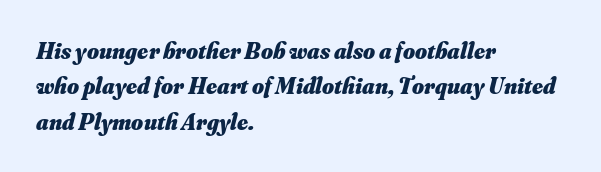
{"italic": "yes", "lean": "right", "slant_degrees": 16, "bold": "yes", "underline": "no", "align": "left", "line_spacing": "normal", "line_spacing_ratio": 1.54, "letter_spacing": "normal", "letter_spacing_em": 0.0, "glyph_px": 23}
